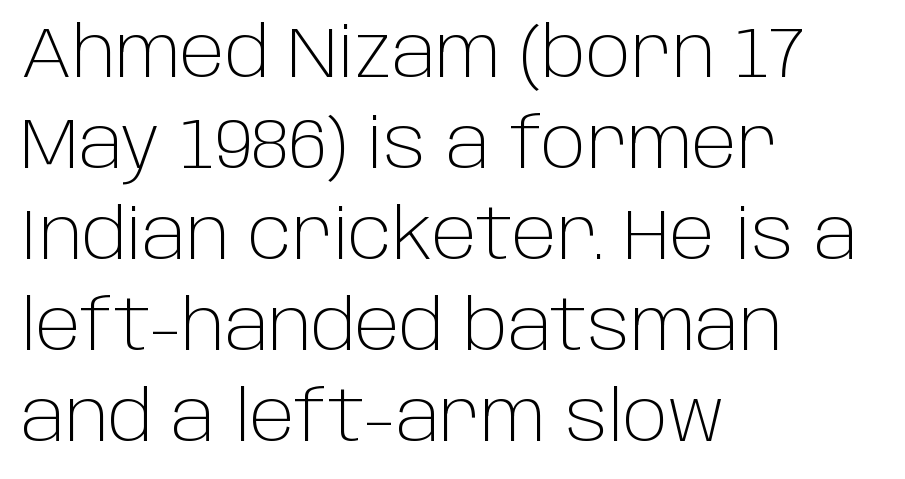
Q: Is the text bold? A: No.
Q: Is the text italic (slanted)? A: No, it is upright.
Q: Is the typeface a serif or a sans-serif typeface? A: Sans-serif.
Q: Is the text underlined? A: No.
Q: How is the paragraph aligned? A: Left-aligned.
Q: Is the spacing between letters normal or unusually wide? A: Normal.
Q: Is the spacing between lines tight, normal or loose? A: Normal.
Q: Width (condensed, normal, or wide)? A: Normal.
Q: Stroke contrast? A: Low.
Q: x-height? A: Large.
Q: Monospaced? A: No.
